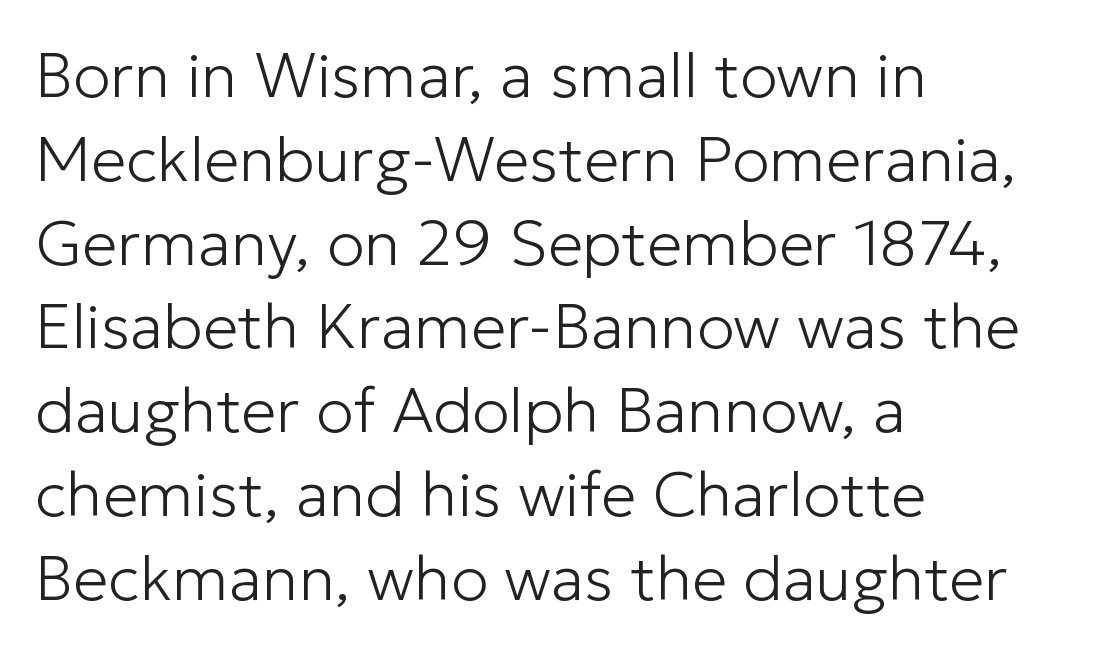
{"serif": "no", "italic": "no", "bold": "no", "weight": "light", "width": "normal", "stroke_contrast": "low", "x_height": "medium", "monospaced": "no", "underline": "no", "align": "left", "line_spacing": "normal", "line_spacing_ratio": 1.33, "letter_spacing": "normal", "letter_spacing_em": 0.0, "glyph_px": 63}
